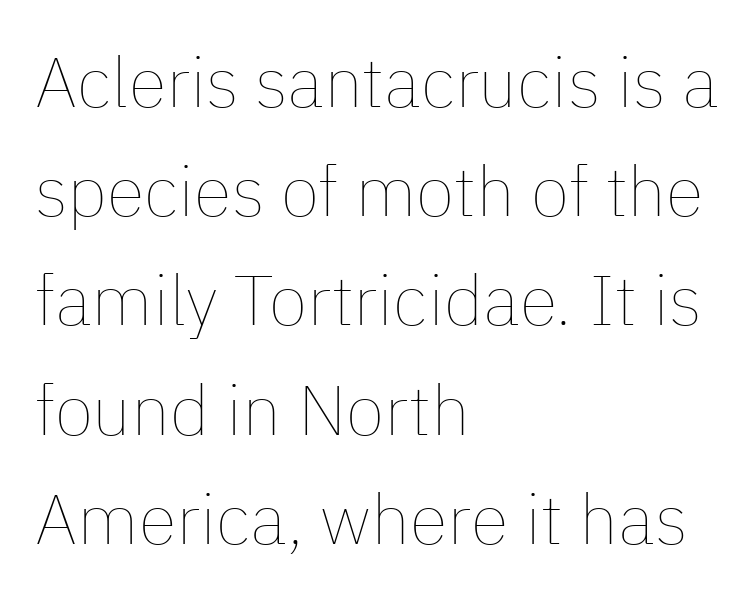
The image shows 70 px thin type, upright; set left-aligned, normal line spacing (1.56x), normal letter spacing, not underlined; low stroke contrast and a medium x-height.
